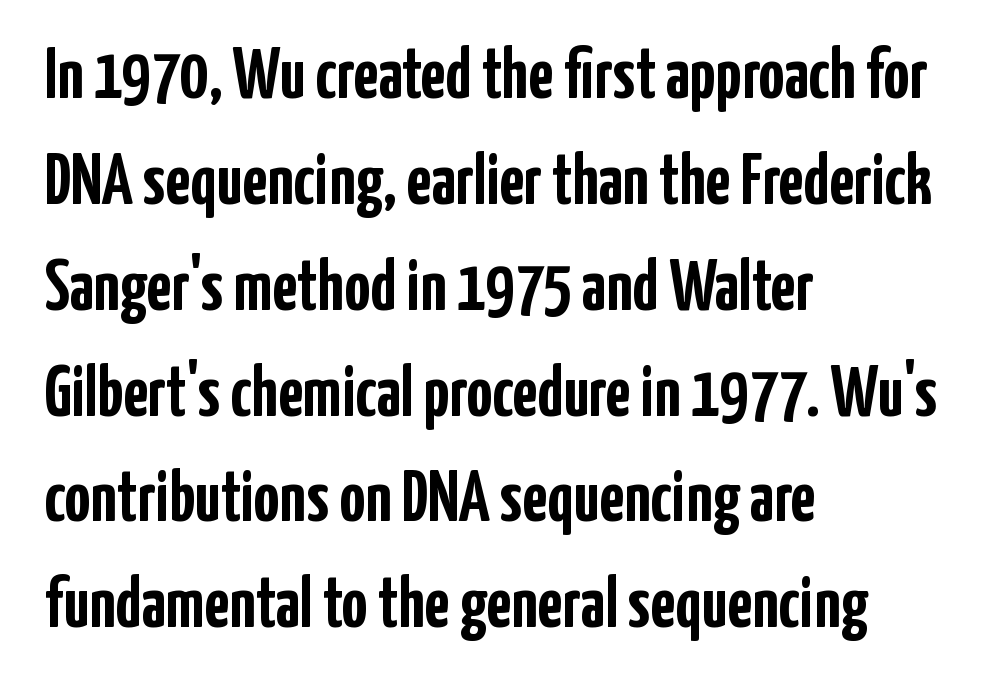
Q: Is the text bold? A: Yes.
Q: Is the text italic (slanted)? A: No, it is upright.
Q: Is the typeface a serif or a sans-serif typeface? A: Sans-serif.
Q: Is the text underlined? A: No.
Q: How is the paragraph aligned? A: Left-aligned.
Q: Is the spacing between letters normal or unusually wide? A: Normal.
Q: Is the spacing between lines tight, normal or loose? A: Normal.
Q: Width (condensed, normal, or wide)? A: Condensed.
Q: Stroke contrast? A: Low.
Q: x-height? A: Medium.
Q: Monospaced? A: No.
